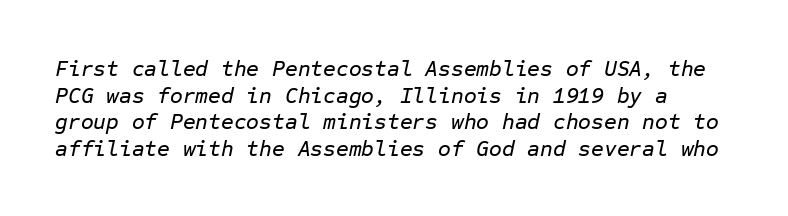
The image shows 22 px text type, italic (leaning right); set line spacing 1.21x, normal letter spacing, not underlined.
